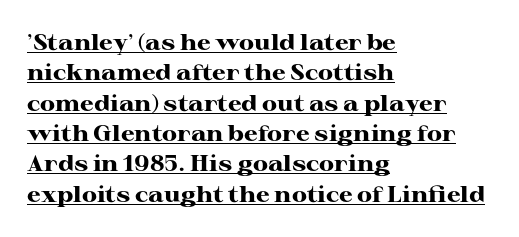
Posture: vertical. The lines in this sample share a left origin and differ only in where they stop. The sample's only ornament is a line tracing under the words. Strong, thick strokes mark this as bold type. The face used here is rendered with its standard letterfit. Does the leading feel generous? No, just average.
